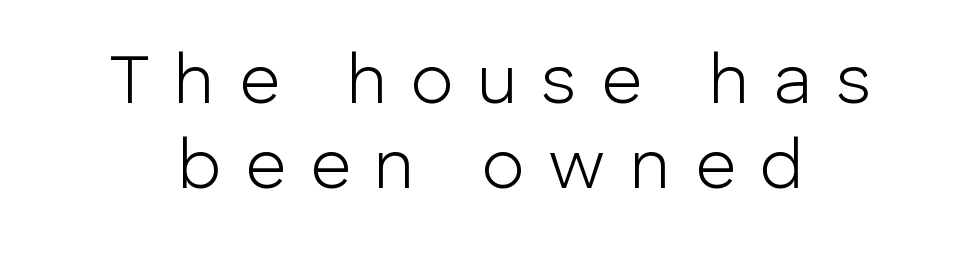
Q: Is the text bold? A: No.
Q: Is the text italic (slanted)? A: No, it is upright.
Q: Is the typeface a serif or a sans-serif typeface? A: Sans-serif.
Q: Is the text underlined? A: No.
Q: Is the spacing between letters normal or unusually wide? A: Unusually wide.
Q: Width (condensed, normal, or wide)? A: Normal.
Q: Stroke contrast? A: Low.
Q: x-height? A: Medium.
Q: Monospaced? A: No.
